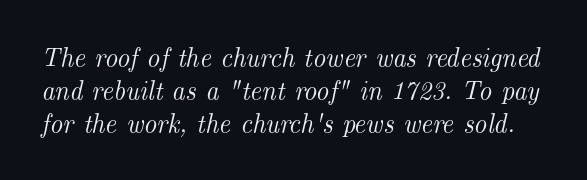
Q: Is the text italic (slanted)? A: Yes, it leans right by about 14 degrees.
Q: Is the text underlined? A: No.
Q: Is the spacing between letters normal or unusually wide? A: Normal.
Q: Is the spacing between lines tight, normal or loose? A: Normal.
